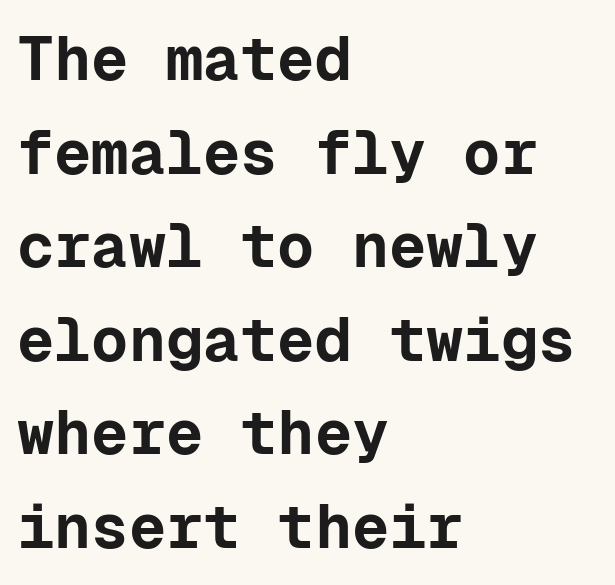
{"serif": "no", "italic": "no", "bold": "yes", "weight": "bold", "width": "normal", "stroke_contrast": "low", "x_height": "medium", "monospaced": "yes", "underline": "no", "align": "left", "line_spacing": "normal", "line_spacing_ratio": 1.51, "letter_spacing": "normal", "letter_spacing_em": 0.0, "glyph_px": 62}
